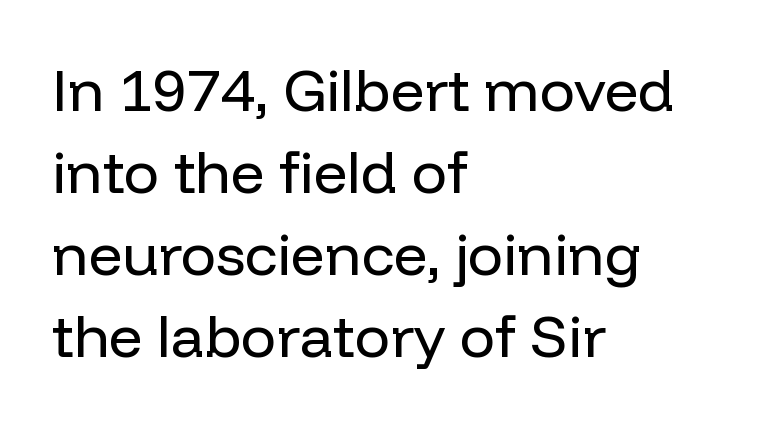
{"serif": "no", "italic": "no", "bold": "no", "weight": "regular", "width": "normal", "stroke_contrast": "low", "x_height": "medium", "monospaced": "no", "underline": "no", "align": "left", "line_spacing": "normal", "line_spacing_ratio": 1.39, "letter_spacing": "normal", "letter_spacing_em": 0.0, "glyph_px": 59}
